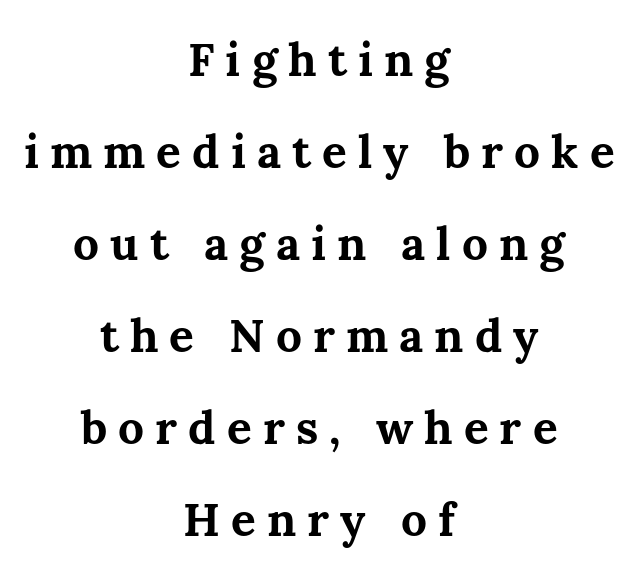
The image shows 46 px bold type, upright; set centered, loose line spacing (2.0x), unusually wide letter spacing (+0.24 em), not underlined; medium stroke contrast and a medium x-height.
